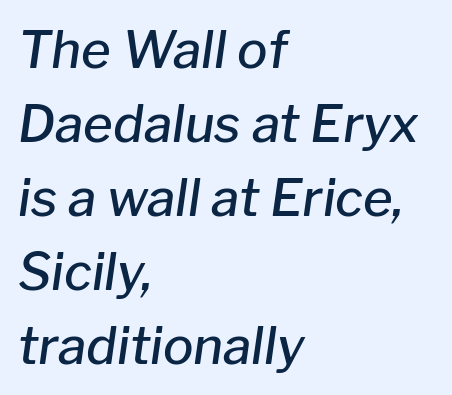
Line beginnings align vertically; line endings do not. Each row of text sits above clean, open space. Each letter keeps its own natural width here, so spacing adapts to shape. This rendering leaves character spacing at its baseline value.
